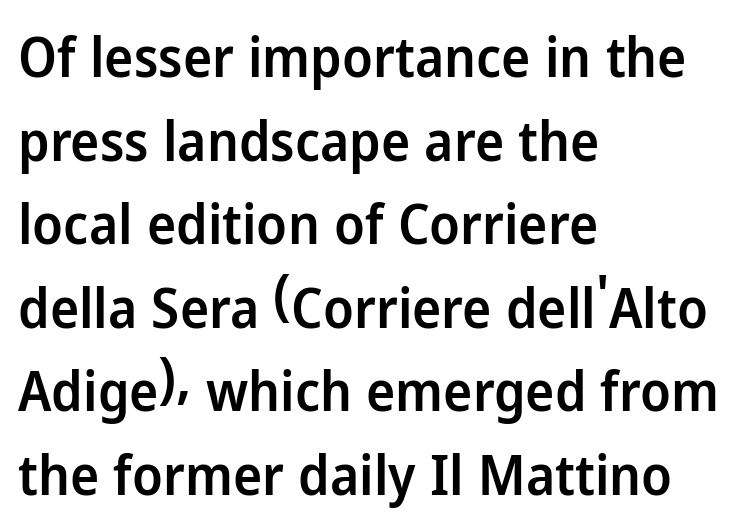
{"serif": "no", "italic": "no", "bold": "semi", "weight": "semibold", "width": "normal", "stroke_contrast": "low", "x_height": "medium", "monospaced": "no", "underline": "no", "align": "left", "line_spacing": "normal", "line_spacing_ratio": 1.52, "letter_spacing": "normal", "letter_spacing_em": 0.0, "glyph_px": 55}
